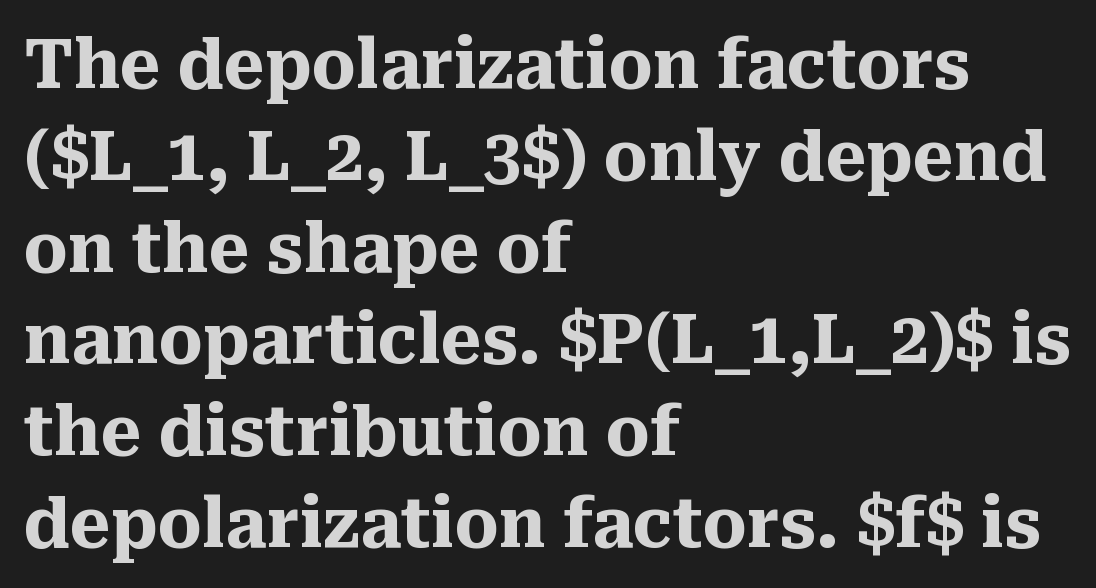
Q: Is the text bold? A: Yes.
Q: Is the text italic (slanted)? A: No, it is upright.
Q: Is the typeface a serif or a sans-serif typeface? A: Serif.
Q: Is the text underlined? A: No.
Q: How is the paragraph aligned? A: Left-aligned.
Q: Is the spacing between letters normal or unusually wide? A: Normal.
Q: Is the spacing between lines tight, normal or loose? A: Normal.
Q: Width (condensed, normal, or wide)? A: Normal.
Q: Stroke contrast? A: Medium.
Q: x-height? A: Medium.
Q: Monospaced? A: No.
